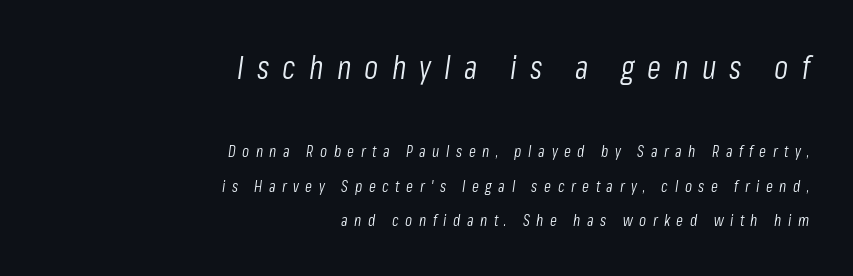
Q: Is the text bold? A: No.
Q: Is the text italic (slanted)? A: Yes, it leans right by about 8 degrees.
Q: Is the text underlined? A: No.
Q: How is the paragraph aligned? A: Right-aligned.
Q: Is the spacing between letters normal or unusually wide? A: Unusually wide.
Q: Is the spacing between lines tight, normal or loose? A: Loose.
Q: Which block of text is set in a larger size, the first (top) or the second (bottom)? A: The first (top) one.
Q: Width (condensed, normal, or wide)? A: Condensed.
Q: Stroke contrast? A: Low.
Q: x-height? A: Medium.
Q: Monospaced? A: No.
